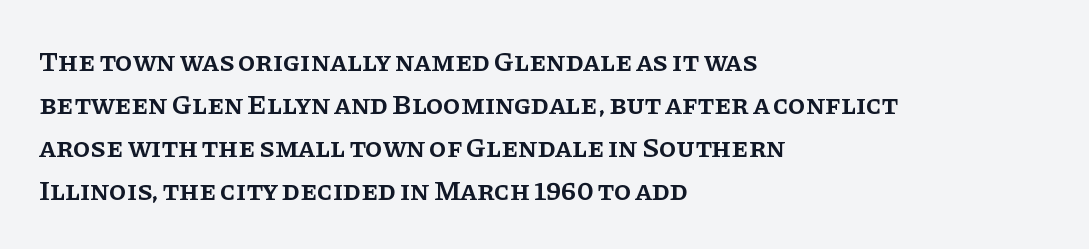
{"serif": "yes", "italic": "no", "bold": "semi", "weight": "semibold", "width": "normal", "stroke_contrast": "low", "x_height": "large", "monospaced": "no", "underline": "no", "align": "left", "line_spacing": "normal", "line_spacing_ratio": 1.54, "letter_spacing": "normal", "letter_spacing_em": 0.0, "glyph_px": 28}
